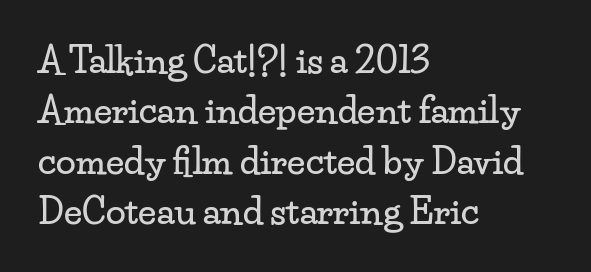
Q: Is the text italic (slanted)? A: No, it is upright.
Q: Is the typeface a serif or a sans-serif typeface? A: Serif.
Q: Is the text underlined? A: No.
Q: How is the paragraph aligned? A: Left-aligned.
Q: Is the spacing between letters normal or unusually wide? A: Normal.
Q: Is the spacing between lines tight, normal or loose? A: Normal.
Q: Width (condensed, normal, or wide)? A: Wide.
Q: Stroke contrast? A: Low.
Q: x-height? A: Small.
Q: Monospaced? A: No.
